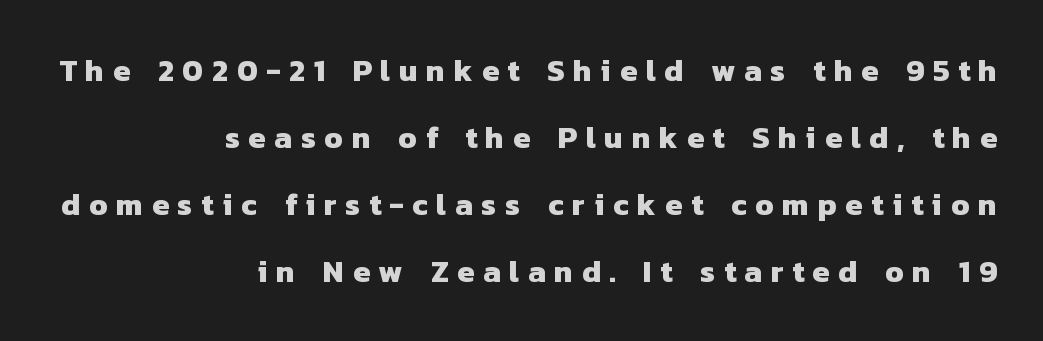
Q: Is the text bold? A: Yes.
Q: Is the typeface a serif or a sans-serif typeface? A: Sans-serif.
Q: Is the text underlined? A: No.
Q: How is the paragraph aligned? A: Right-aligned.
Q: Is the spacing between letters normal or unusually wide? A: Unusually wide.
Q: Is the spacing between lines tight, normal or loose? A: Loose.
Q: Width (condensed, normal, or wide)? A: Normal.
Q: Stroke contrast? A: Low.
Q: x-height? A: Medium.
Q: Monospaced? A: No.
